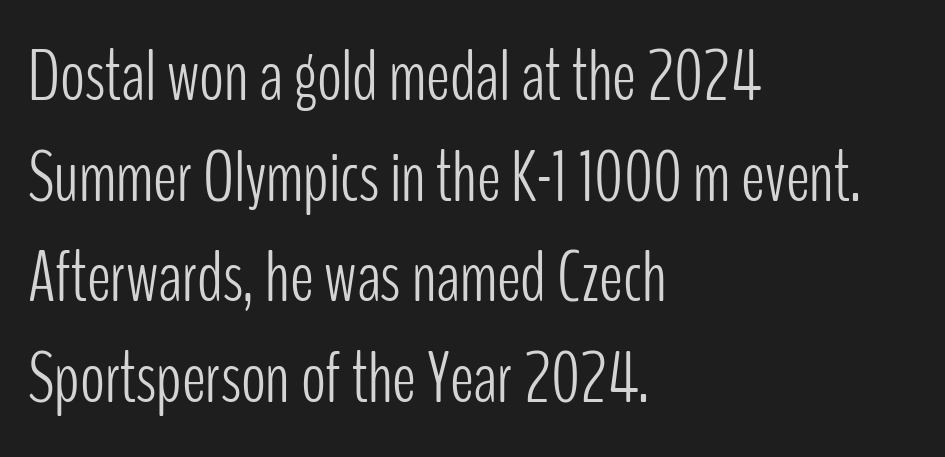
Horizontal alignment here is leftward, the default for most running prose. Weight class: somewhere from thin through regular. Inter-character spacing is left at the font's built-in metrics. This rendering employs a face without finishing strokes, i.e., a sans-serif. Posture: straight, roman, zero tilt. Letters rest on an invisible, unmarked baseline.
